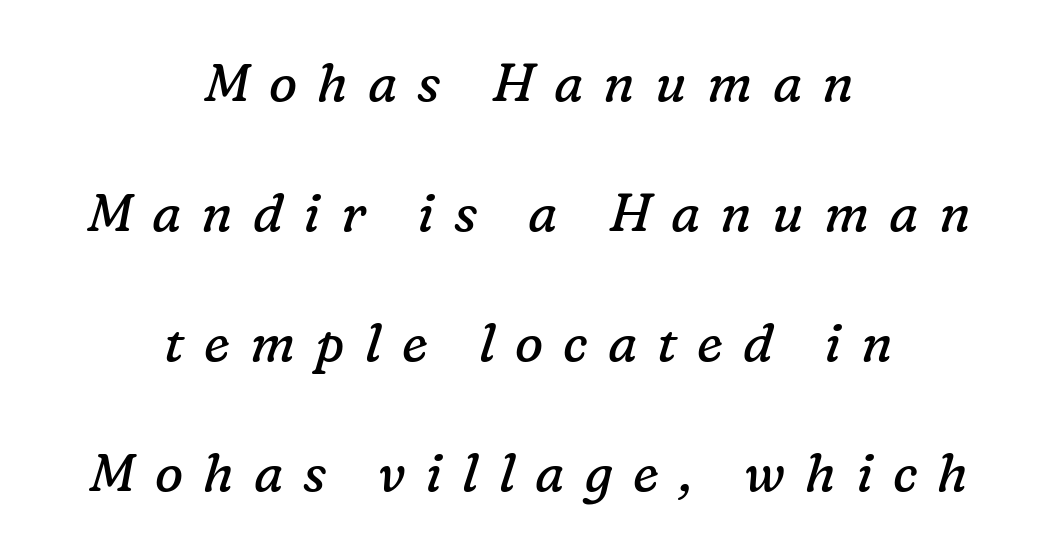
The image shows 53 px regular-weight serif type, italic (leaning right); set centered, loose line spacing (2.45x), unusually wide letter spacing (+0.38 em), not underlined; low stroke contrast and a medium x-height.
